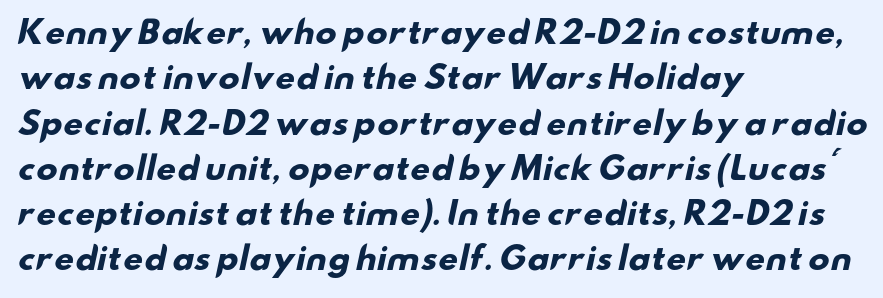
{"serif": "no", "bold": "yes", "weight": "heavy", "width": "wide", "stroke_contrast": "low", "x_height": "small", "monospaced": "no", "underline": "no", "align": "left", "line_spacing": "normal", "line_spacing_ratio": 1.46, "letter_spacing": "normal", "letter_spacing_em": 0.0, "glyph_px": 31}
